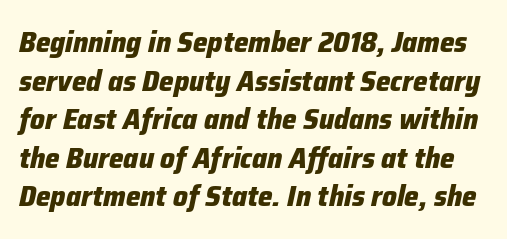
The image shows 29 px heavy type, italic (leaning right); set normal line spacing (1.33x), normal letter spacing, not underlined; low stroke contrast and a medium x-height.
